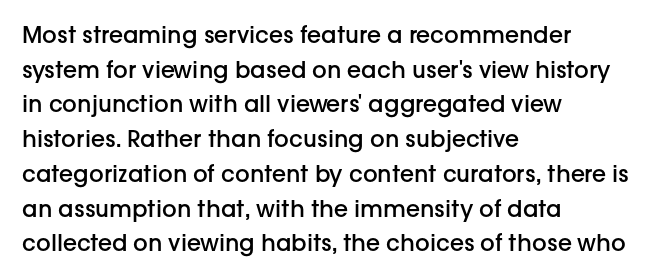
Q: Is the text bold? A: Semi-bold.
Q: Is the text italic (slanted)? A: No, it is upright.
Q: Is the text underlined? A: No.
Q: How is the paragraph aligned? A: Left-aligned.
Q: Is the spacing between letters normal or unusually wide? A: Normal.
Q: Is the spacing between lines tight, normal or loose? A: Normal.
